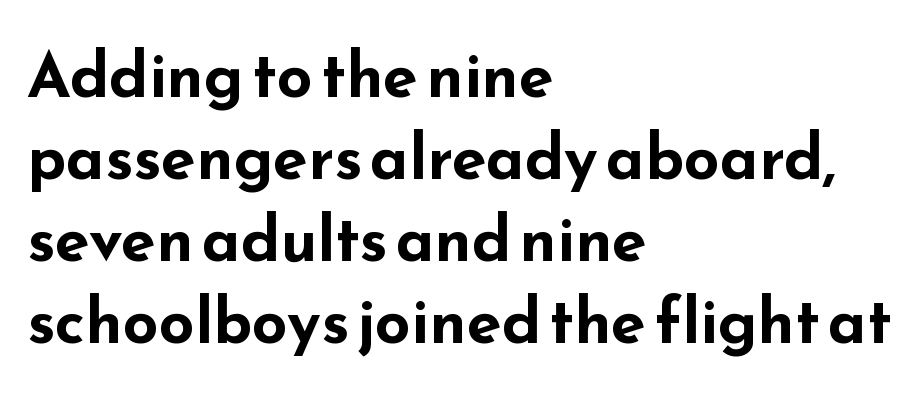
{"serif": "no", "italic": "no", "bold": "yes", "weight": "bold", "width": "wide", "stroke_contrast": "low", "x_height": "small", "monospaced": "no", "underline": "no", "align": "left", "line_spacing": "normal", "line_spacing_ratio": 1.3, "letter_spacing": "normal", "letter_spacing_em": 0.0, "glyph_px": 63}
